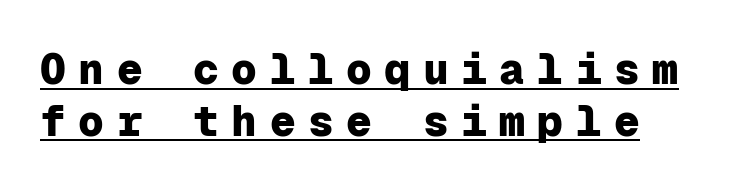
Q: Is the text bold? A: Yes.
Q: Is the text italic (slanted)? A: No, it is upright.
Q: Is the typeface a serif or a sans-serif typeface? A: Sans-serif.
Q: Is the text underlined? A: Yes.
Q: Is the spacing between letters normal or unusually wide? A: Unusually wide.
Q: Width (condensed, normal, or wide)? A: Normal.
Q: Stroke contrast? A: Low.
Q: x-height? A: Medium.
Q: Monospaced? A: Yes.
